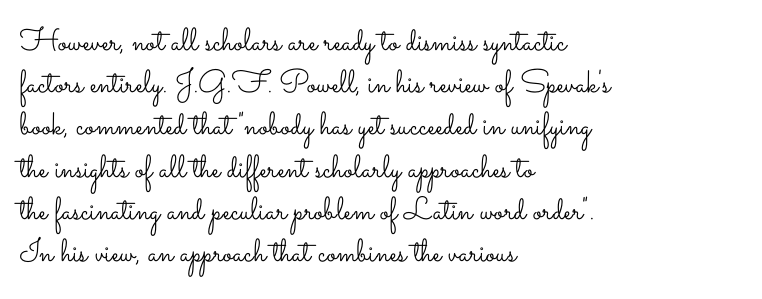
The image shows 32 px light, wide type; set left-aligned, normal line spacing (1.32x), normal letter spacing, not underlined; low stroke contrast and a small x-height.
